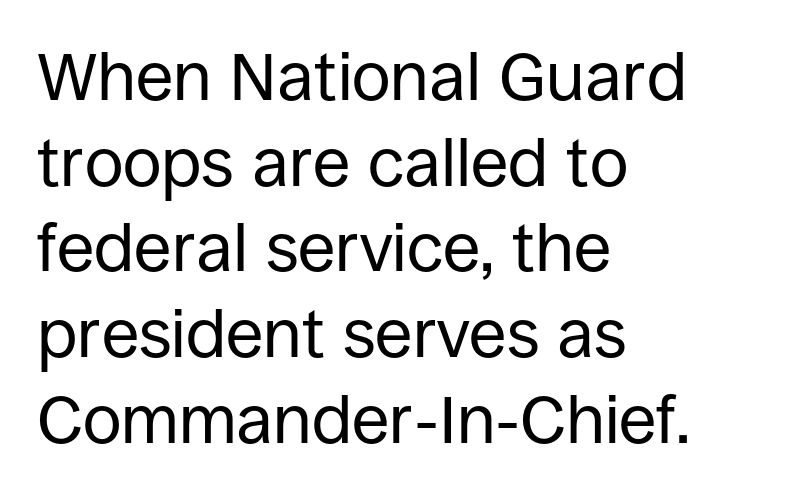
Q: Is the text bold? A: No.
Q: Is the text italic (slanted)? A: No, it is upright.
Q: Is the typeface a serif or a sans-serif typeface? A: Sans-serif.
Q: Is the text underlined? A: No.
Q: How is the paragraph aligned? A: Left-aligned.
Q: Is the spacing between letters normal or unusually wide? A: Normal.
Q: Is the spacing between lines tight, normal or loose? A: Normal.
Q: Width (condensed, normal, or wide)? A: Normal.
Q: Stroke contrast? A: Low.
Q: x-height? A: Large.
Q: Monospaced? A: No.
